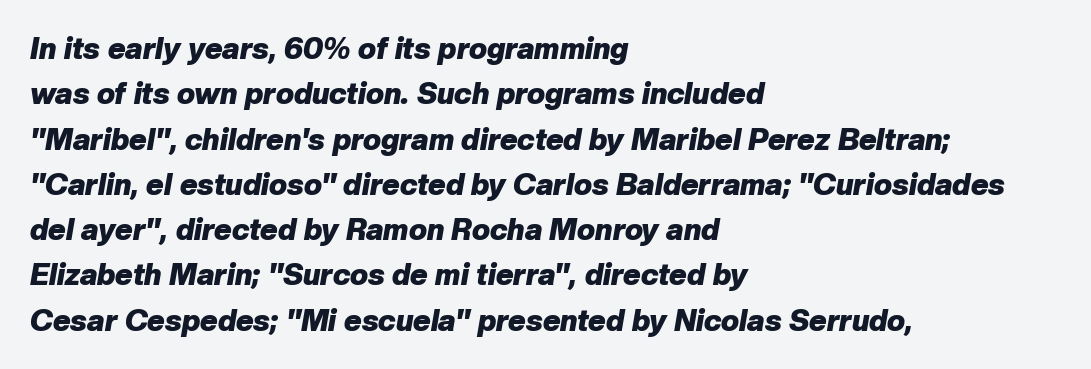
Compared with ordinary roman type, these characters are visibly tilted. Tracking here is standard; glyphs follow each other at the usual distance. In terms of weight, the rendering is a true, heavy bold. The glyphs are unaccompanied by any horizontal stroke below them. A typesetter would call this proportional, since set widths differ per character. In terms of leading, this rendering sits right in the middle.
